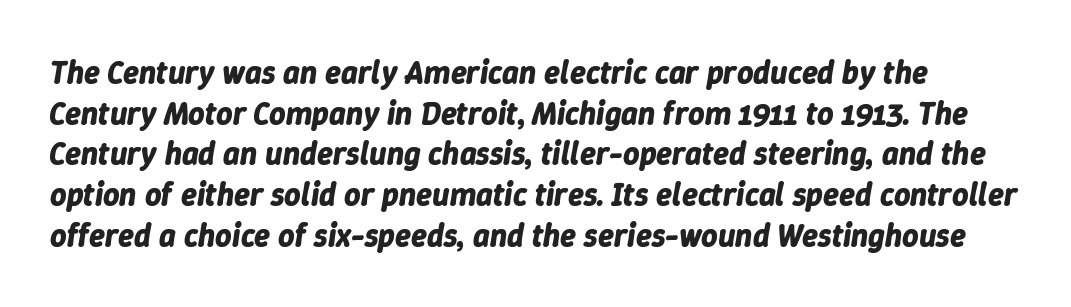
Q: Is the text bold? A: Yes.
Q: Is the text italic (slanted)? A: Yes, it leans right by about 9 degrees.
Q: Is the text underlined? A: No.
Q: Is the spacing between letters normal or unusually wide? A: Normal.
Q: Is the spacing between lines tight, normal or loose? A: Normal.
Q: Width (condensed, normal, or wide)? A: Normal.
Q: Stroke contrast? A: Low.
Q: x-height? A: Medium.
Q: Monospaced? A: No.
